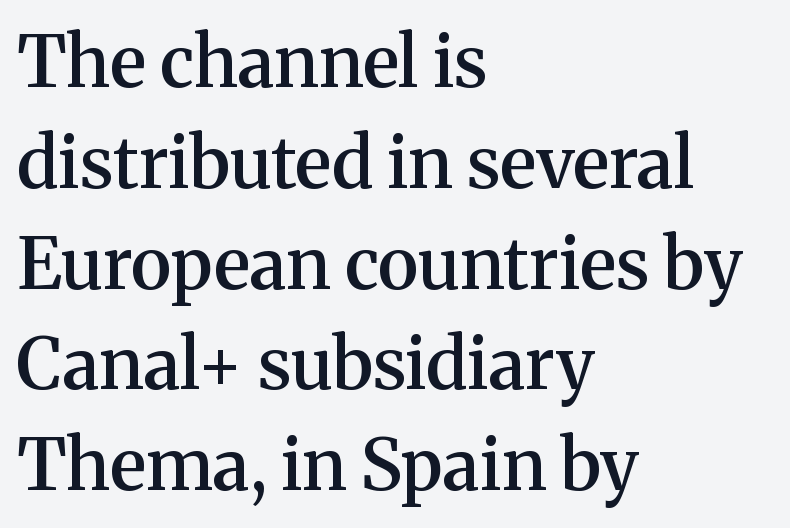
The text block is weighted toward the left margin, trailing off unevenly rightward. Normally led — the rows are evenly, conventionally spaced. Strokes here are thickened, but only to semibold level. Looks like regular typesetting: each glyph gets only the width it needs. The area under the type is left untouched. Is the letter spacing exaggerated? No — it looks like the ordinary default.
